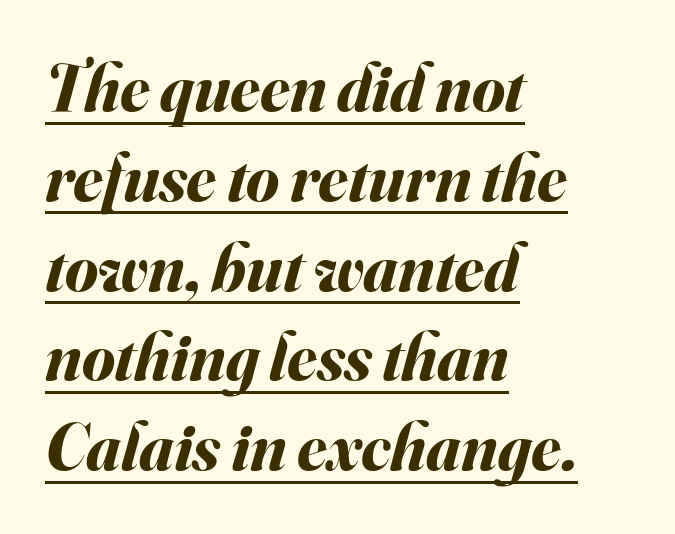
Each new line begins a customary step beneath the previous one. In designer terms, the underline attribute is active on this setting. An italicized treatment has been applied to the whole sample. Weight check: bold — yes, fully.
